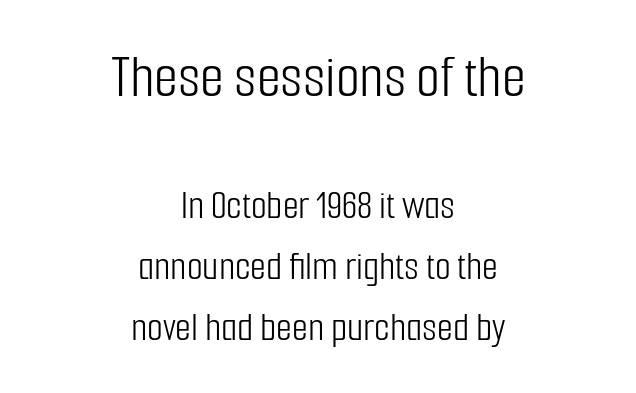
The typesetter chose a symmetrical, centered arrangement here. The passage shown stacks its lines at a standard gap. The block sitting higher on the canvas is the one with enlarged characters. Inter-character spacing is left at the font's built-in metrics. Underlining? Definitely not there.
